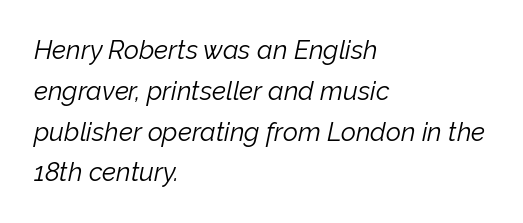
The image shows 26 px text type, italic (leaning right); set left-aligned, normal line spacing (1.57x), normal letter spacing, not underlined.
